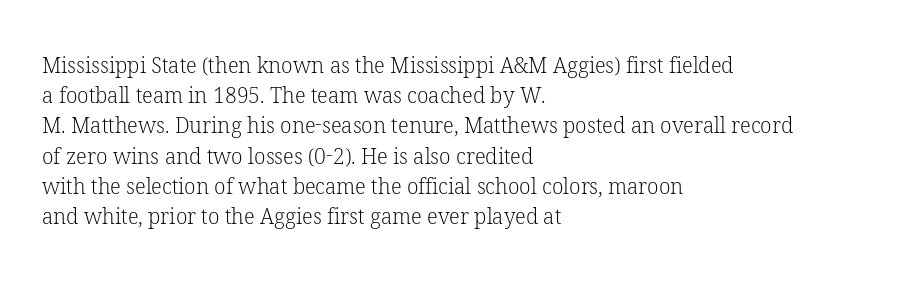
{"italic": "no", "bold": "no", "underline": "no", "align": "left", "line_spacing": "normal", "line_spacing_ratio": 1.44, "letter_spacing": "normal", "letter_spacing_em": 0.0, "glyph_px": 21}
